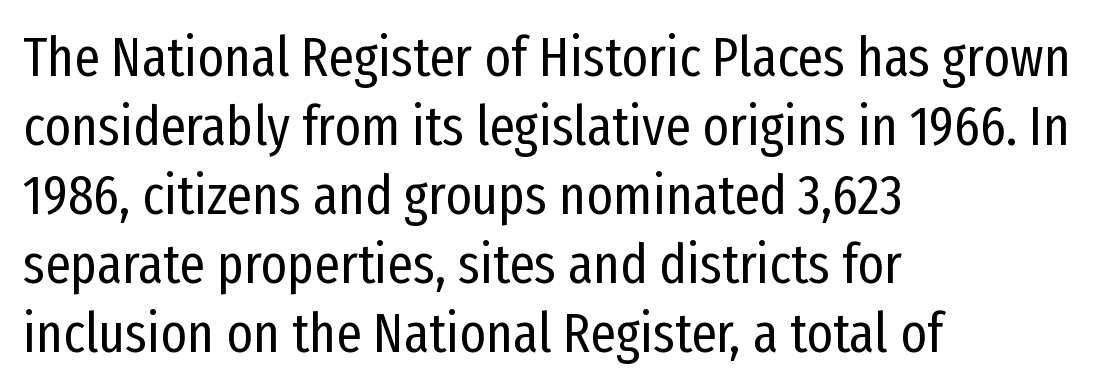
Q: Is the text bold? A: No.
Q: Is the text italic (slanted)? A: No, it is upright.
Q: Is the typeface a serif or a sans-serif typeface? A: Sans-serif.
Q: Is the text underlined? A: No.
Q: How is the paragraph aligned? A: Left-aligned.
Q: Is the spacing between letters normal or unusually wide? A: Normal.
Q: Width (condensed, normal, or wide)? A: Condensed.
Q: Stroke contrast? A: Low.
Q: x-height? A: Medium.
Q: Monospaced? A: No.
